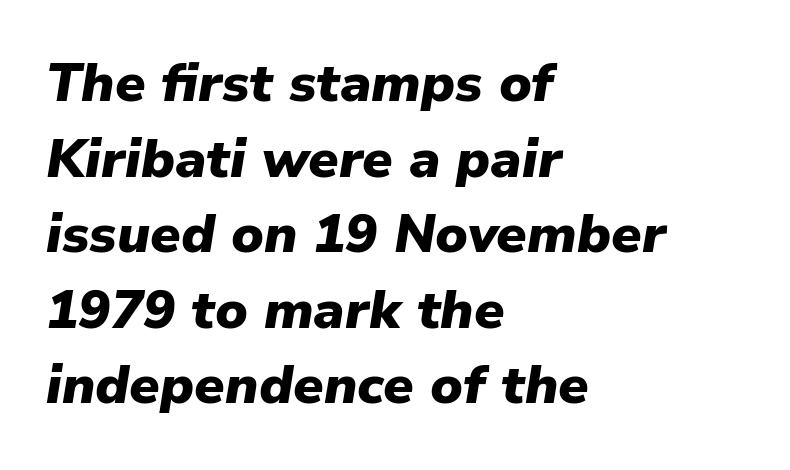
A typesetter would mark this as italic. The characters look thick and weighty, a clear bold. Line beginnings align vertically; line endings do not. The letters advance in unequal steps, a hallmark of proportional type. Descenders hang freely into open space.
